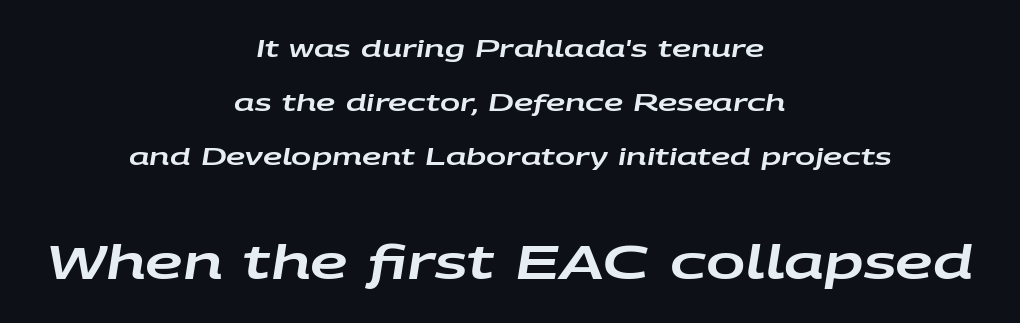
Quick note: interline space is abundant. The face used here appears at its bigger size in the lower chunk. A centered setting, common on invitations and titles, is used for this passage. The horizontal fit of the characters is conventional and even.
